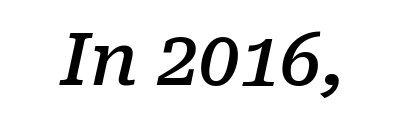
The image shows 73 px semibold serif type, italic (leaning right); set normal letter spacing, not underlined; low stroke contrast and a medium x-height.
